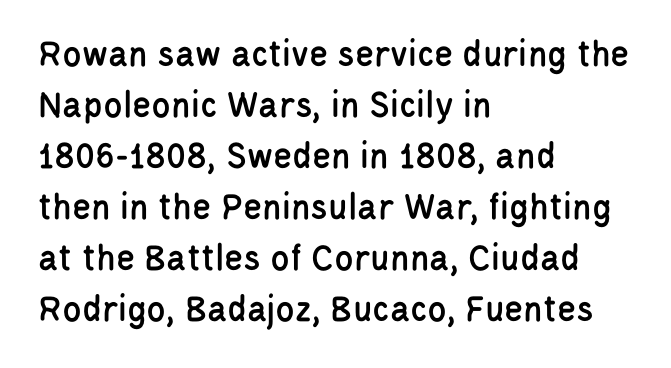
Q: Is the text italic (slanted)? A: No, it is upright.
Q: Is the typeface a serif or a sans-serif typeface? A: Sans-serif.
Q: Is the text underlined? A: No.
Q: How is the paragraph aligned? A: Left-aligned.
Q: Is the spacing between letters normal or unusually wide? A: Normal.
Q: Is the spacing between lines tight, normal or loose? A: Normal.
Q: Width (condensed, normal, or wide)? A: Condensed.
Q: Stroke contrast? A: Low.
Q: x-height? A: Large.
Q: Monospaced? A: No.
